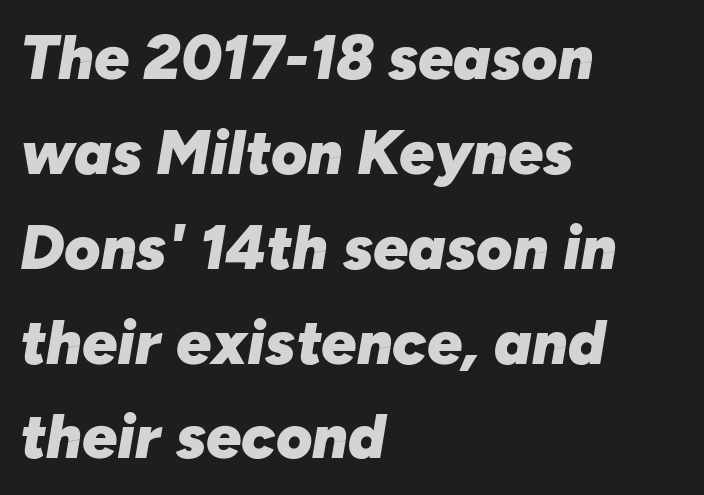
{"italic": "yes", "lean": "right", "slant_degrees": 10, "bold": "yes", "weight": "heavy", "width": "normal", "stroke_contrast": "low", "x_height": "medium", "monospaced": "no", "underline": "no", "align": "left", "line_spacing": "normal", "line_spacing_ratio": 1.53, "letter_spacing": "normal", "letter_spacing_em": 0.0, "glyph_px": 62}
